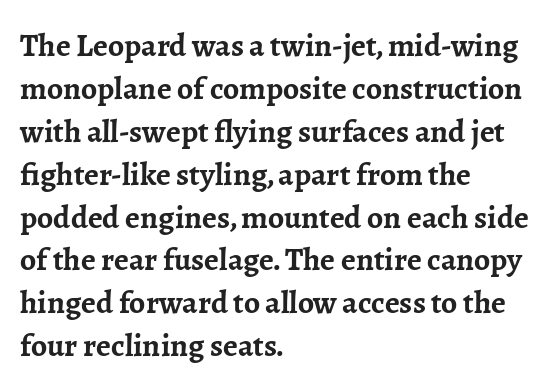
{"serif": "yes", "italic": "no", "bold": "yes", "weight": "semibold", "width": "normal", "stroke_contrast": "low", "x_height": "medium", "monospaced": "no", "underline": "no", "align": "left", "line_spacing": "normal", "line_spacing_ratio": 1.34, "letter_spacing": "normal", "letter_spacing_em": 0.0, "glyph_px": 32}
